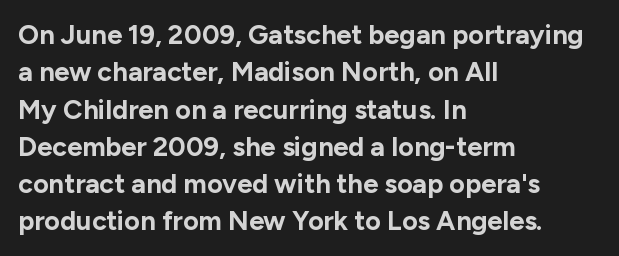
Q: Is the text bold? A: Yes.
Q: Is the text italic (slanted)? A: No, it is upright.
Q: Is the text underlined? A: No.
Q: How is the paragraph aligned? A: Left-aligned.
Q: Is the spacing between letters normal or unusually wide? A: Normal.
Q: Is the spacing between lines tight, normal or loose? A: Normal.
